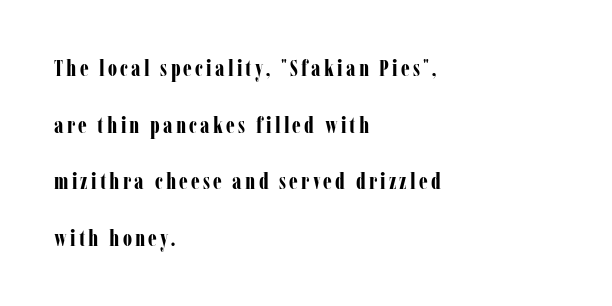
Reading down the block, your eye returns to a fixed left position each line. A clean baseline with only descenders dipping below it. I'd describe the lettering as bold — thick and assertive. Is there any slant? The stems are plumb. One glance says open: line gaps are wider than usual.
